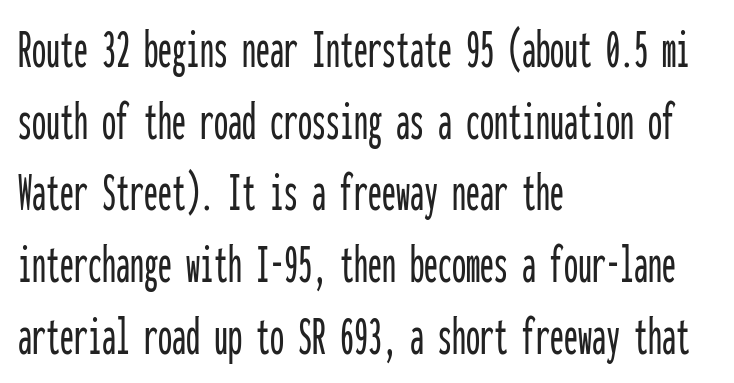
Q: Is the text italic (slanted)? A: No, it is upright.
Q: Is the typeface a serif or a sans-serif typeface? A: Sans-serif.
Q: Is the text underlined? A: No.
Q: How is the paragraph aligned? A: Left-aligned.
Q: Is the spacing between letters normal or unusually wide? A: Normal.
Q: Is the spacing between lines tight, normal or loose? A: Normal.
Q: Width (condensed, normal, or wide)? A: Condensed.
Q: Stroke contrast? A: Low.
Q: x-height? A: Medium.
Q: Monospaced? A: Yes.
